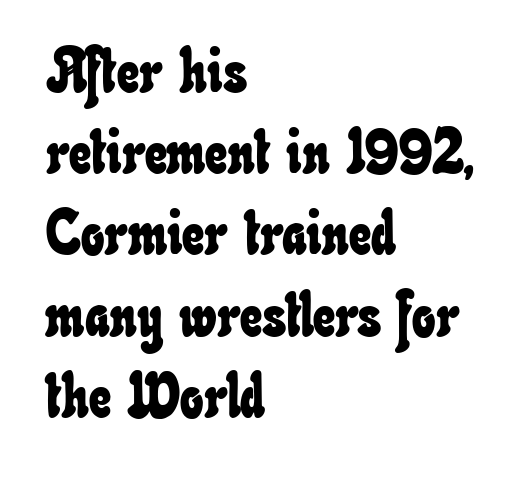
The image shows 62 px condensed type; set left-aligned, normal line spacing (1.31x), normal letter spacing, not underlined; low stroke contrast and a small x-height.
